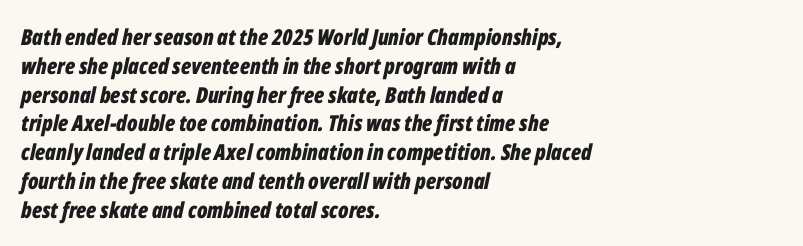
Look at the tracking — it's just the regular setting, nothing added. The gap between lines stays unmarked. These lines were composed using italics. Reading down the block, your eye returns to a fixed left position each line.
